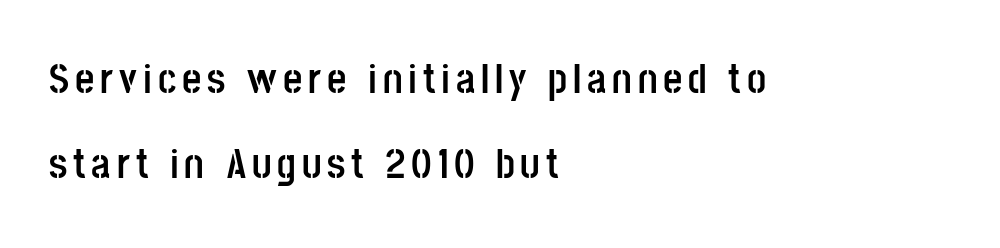
{"serif": "no", "italic": "no", "bold": "yes", "weight": "semibold", "width": "condensed", "stroke_contrast": "low", "x_height": "large", "monospaced": "no", "underline": "no", "align": "left", "line_spacing": "loose", "line_spacing_ratio": 2.03, "glyph_px": 42}
